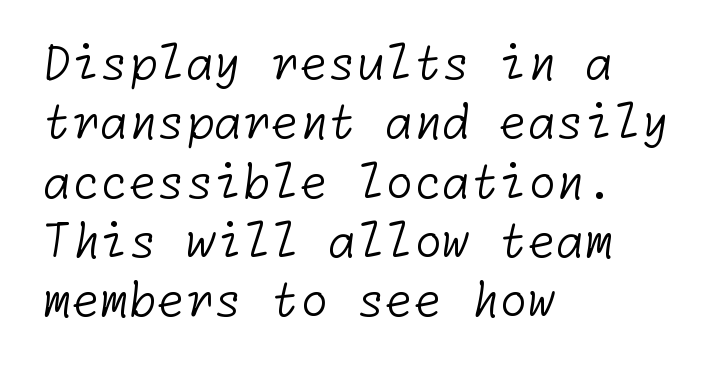
Spacing between characters is what you'd get straight out of the box. Alignment: flush left. These lines sit exactly where default settings would place them. The rendering shows plain stroke endings on the letterforms — a sans-serif design.
